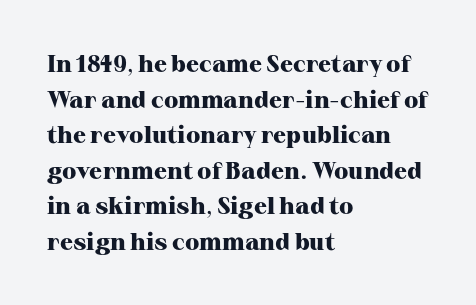
{"italic": "no", "bold": "yes", "underline": "no", "align": "left", "line_spacing": "normal", "line_spacing_ratio": 1.48, "letter_spacing": "normal", "letter_spacing_em": 0.0, "glyph_px": 24}
